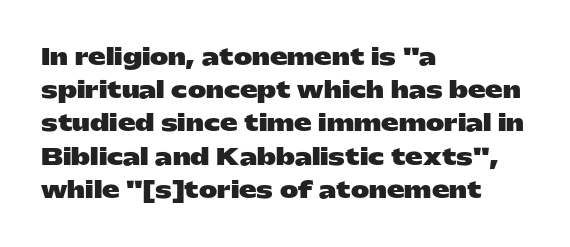
Q: Is the text bold? A: Yes.
Q: Is the text italic (slanted)? A: No, it is upright.
Q: Is the text underlined? A: No.
Q: How is the paragraph aligned? A: Left-aligned.
Q: Is the spacing between letters normal or unusually wide? A: Normal.
Q: Is the spacing between lines tight, normal or loose? A: Normal.
